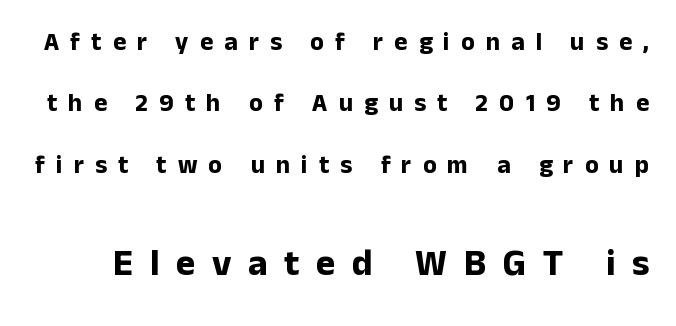
{"serif": "no", "italic": "no", "bold": "yes", "weight": "bold", "width": "normal", "stroke_contrast": "low", "x_height": "medium", "monospaced": "no", "underline": "no", "line_spacing": "loose", "line_spacing_ratio": 2.46, "letter_spacing": "wide", "letter_spacing_em": 0.45, "larger_block": "second", "size_ratio": 1.48, "glyph_px": 37}
